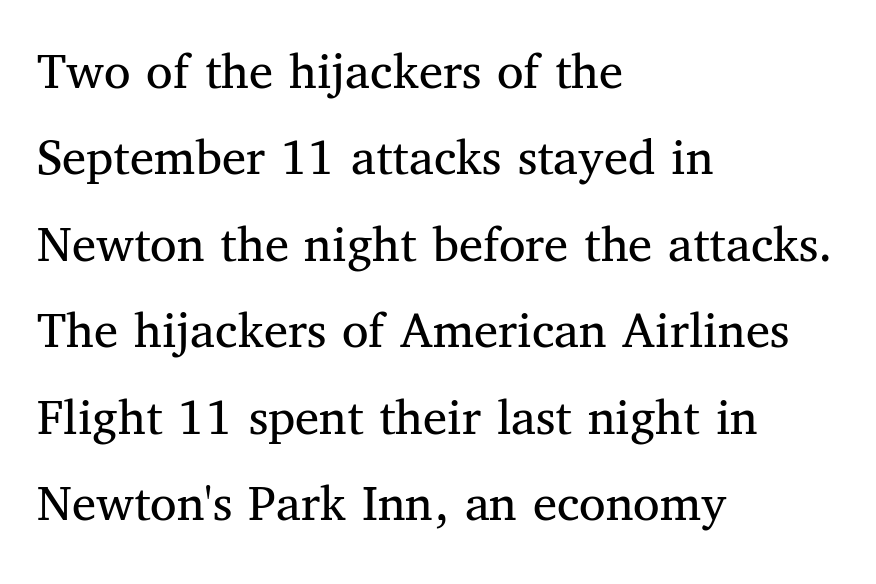
{"serif": "yes", "italic": "no", "bold": "no", "weight": "regular", "width": "normal", "stroke_contrast": "medium", "x_height": "medium", "monospaced": "no", "underline": "no", "align": "left", "line_spacing": "normal", "line_spacing_ratio": 1.6, "letter_spacing": "normal", "letter_spacing_em": 0.0, "glyph_px": 54}
